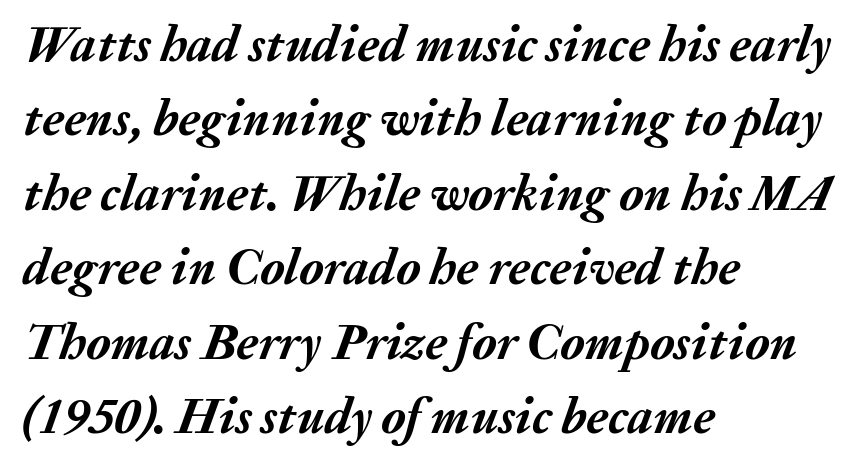
The image shows 50 px semibold type, italic (leaning right); set left-aligned, normal line spacing (1.49x), normal letter spacing, not underlined; medium stroke contrast and a medium x-height.
